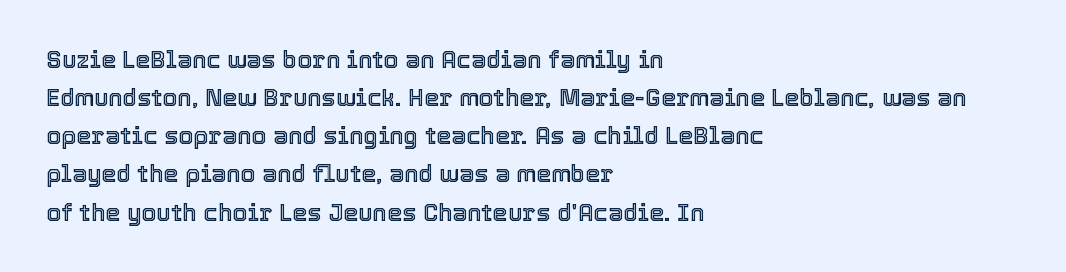
The image shows 24 px text type, upright; set left-aligned, normal line spacing (1.59x), normal letter spacing, not underlined.
